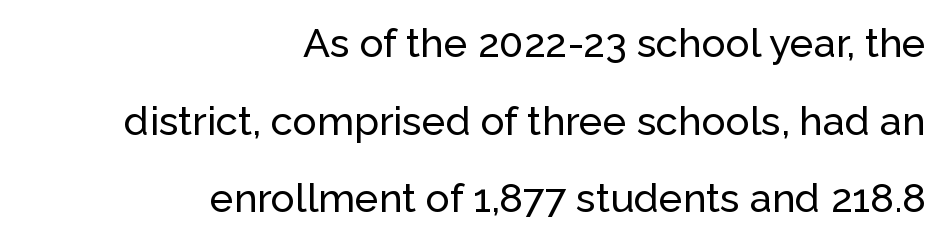
Airy leading. Observe the ordinary spacing: letters are neighbours, not strangers. Is the block centered? No — it sits flush against the right margin. Clear beneath every line of the passage. Do the characters align in a grid? No, the font is proportional.
